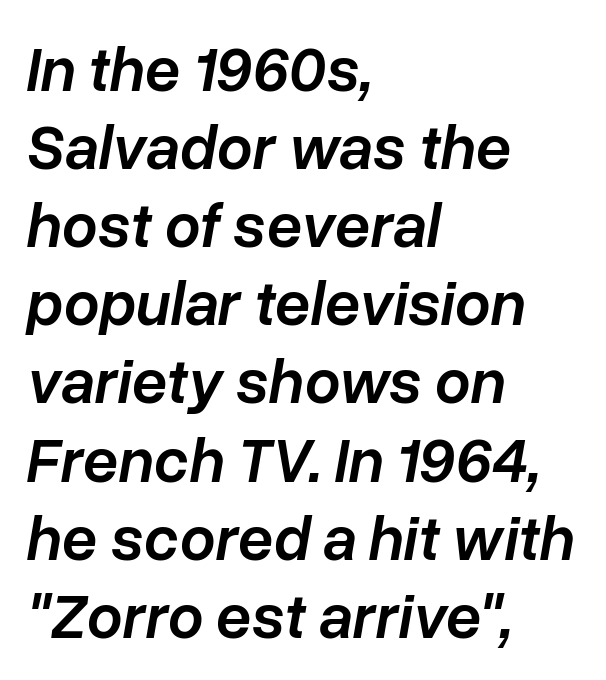
Q: Is the text bold? A: Semi-bold.
Q: Is the text italic (slanted)? A: Yes, it leans right by about 10 degrees.
Q: Is the text underlined? A: No.
Q: How is the paragraph aligned? A: Left-aligned.
Q: Is the spacing between letters normal or unusually wide? A: Normal.
Q: Width (condensed, normal, or wide)? A: Normal.
Q: Stroke contrast? A: Low.
Q: x-height? A: Medium.
Q: Monospaced? A: No.
